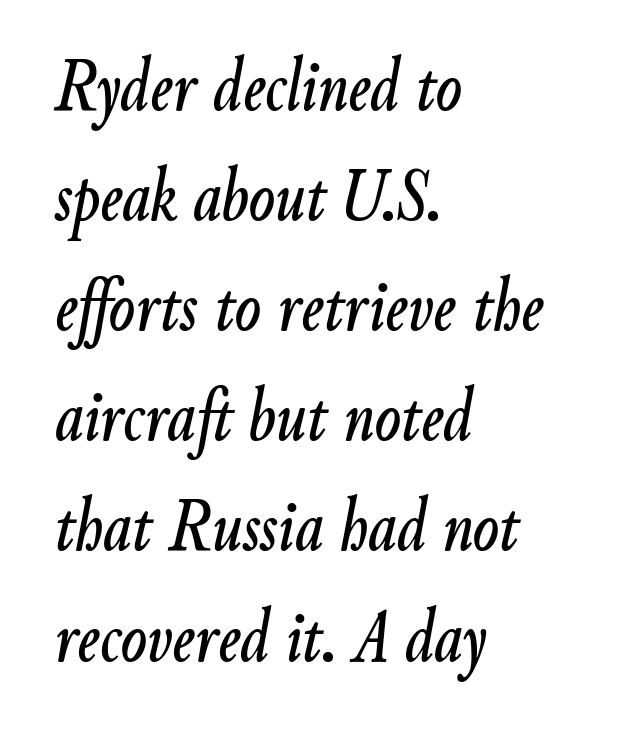
Q: Is the text italic (slanted)? A: Yes, it leans right by about 9 degrees.
Q: Is the text underlined? A: No.
Q: How is the paragraph aligned? A: Left-aligned.
Q: Is the spacing between letters normal or unusually wide? A: Normal.
Q: Is the spacing between lines tight, normal or loose? A: Normal.
Q: Width (condensed, normal, or wide)? A: Condensed.
Q: Stroke contrast? A: Low.
Q: x-height? A: Small.
Q: Monospaced? A: No.
